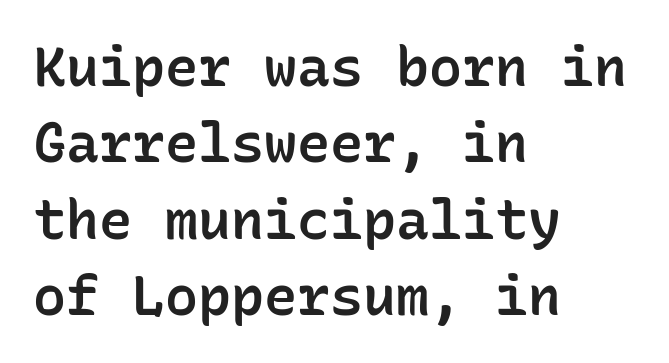
The image shows 55 px semibold sans-serif type, upright, monospaced; set left-aligned, normal line spacing (1.39x), normal letter spacing, not underlined; low stroke contrast and a medium x-height.
